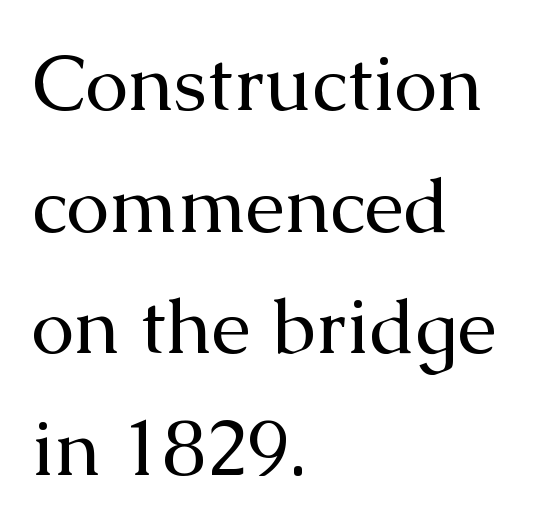
Q: Is the text bold? A: No.
Q: Is the text italic (slanted)? A: No, it is upright.
Q: Is the typeface a serif or a sans-serif typeface? A: Serif.
Q: Is the text underlined? A: No.
Q: How is the paragraph aligned? A: Left-aligned.
Q: Is the spacing between letters normal or unusually wide? A: Normal.
Q: Is the spacing between lines tight, normal or loose? A: Normal.
Q: Width (condensed, normal, or wide)? A: Normal.
Q: Stroke contrast? A: Medium.
Q: x-height? A: Medium.
Q: Monospaced? A: No.
